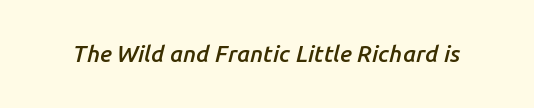
{"italic": "yes", "lean": "right", "slant_degrees": 14, "bold": "semi", "underline": "no", "letter_spacing": "normal", "letter_spacing_em": 0.0, "glyph_px": 23}
